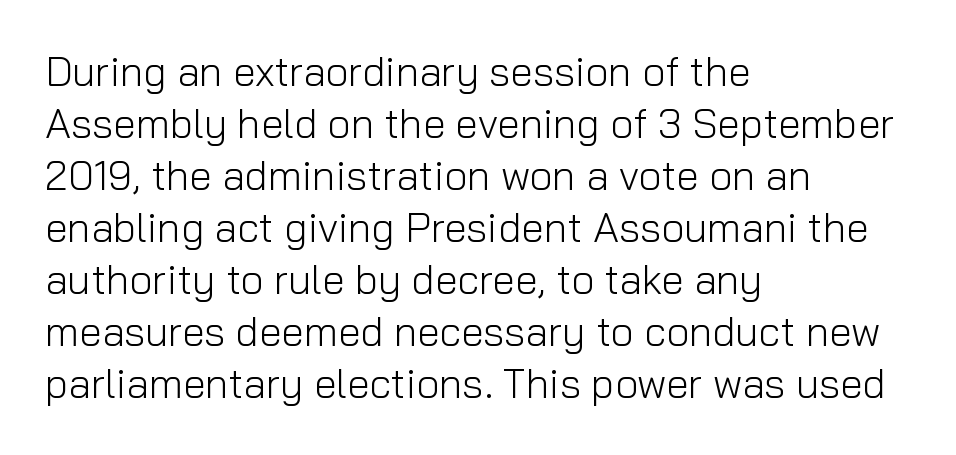
{"serif": "no", "italic": "no", "bold": "no", "weight": "light", "width": "normal", "stroke_contrast": "low", "x_height": "medium", "monospaced": "no", "underline": "no", "align": "left", "line_spacing": "normal", "line_spacing_ratio": 1.27, "letter_spacing": "normal", "letter_spacing_em": 0.0, "glyph_px": 41}
